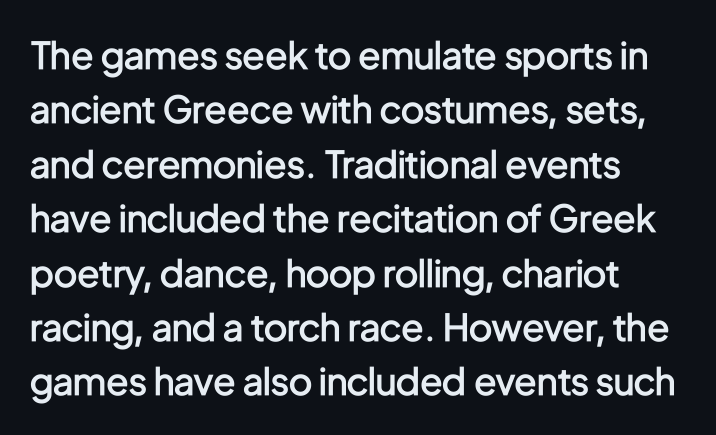
Q: Is the text bold? A: Semi-bold.
Q: Is the text italic (slanted)? A: No, it is upright.
Q: Is the typeface a serif or a sans-serif typeface? A: Sans-serif.
Q: Is the text underlined? A: No.
Q: How is the paragraph aligned? A: Left-aligned.
Q: Is the spacing between letters normal or unusually wide? A: Normal.
Q: Is the spacing between lines tight, normal or loose? A: Normal.
Q: Width (condensed, normal, or wide)? A: Condensed.
Q: Stroke contrast? A: Low.
Q: x-height? A: Medium.
Q: Monospaced? A: No.
